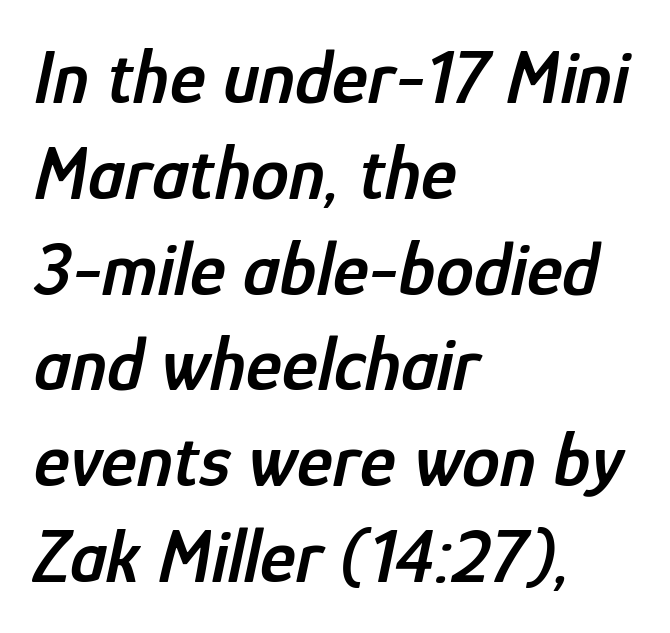
Q: Is the text bold? A: Semi-bold.
Q: Is the text italic (slanted)? A: Yes, it leans right by about 12 degrees.
Q: Is the text underlined? A: No.
Q: How is the paragraph aligned? A: Left-aligned.
Q: Is the spacing between letters normal or unusually wide? A: Normal.
Q: Is the spacing between lines tight, normal or loose? A: Normal.
Q: Width (condensed, normal, or wide)? A: Condensed.
Q: Stroke contrast? A: Low.
Q: x-height? A: Medium.
Q: Monospaced? A: No.
